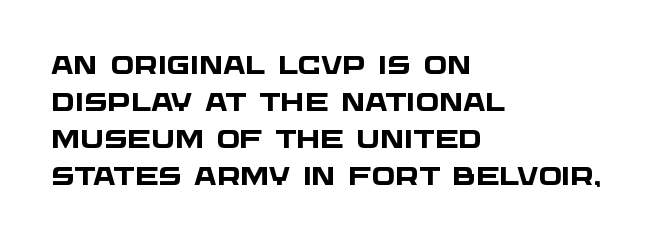
Caption: multi-line text, flush left, ragged right. The typesetting leans heavy: a genuine bold. The letterforms sit shoulder to shoulder at normal distance. The leading is moderate, giving the passage an even texture.
